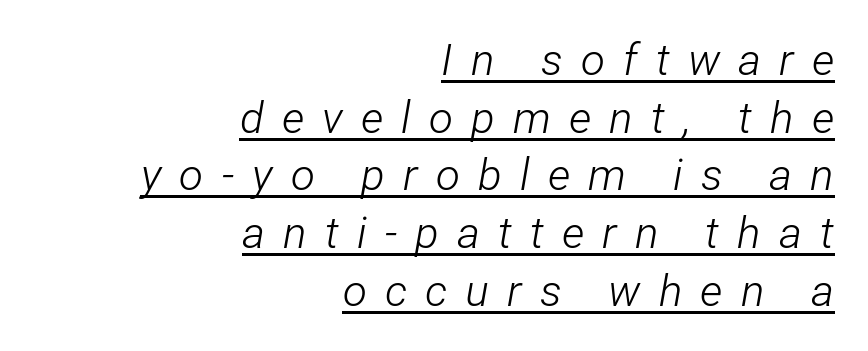
Q: Is the text bold? A: No.
Q: Is the text italic (slanted)? A: Yes, it leans right by about 12 degrees.
Q: Is the text underlined? A: Yes.
Q: How is the paragraph aligned? A: Right-aligned.
Q: Is the spacing between letters normal or unusually wide? A: Unusually wide.
Q: Is the spacing between lines tight, normal or loose? A: Normal.
Q: Width (condensed, normal, or wide)? A: Condensed.
Q: Stroke contrast? A: Low.
Q: x-height? A: Medium.
Q: Monospaced? A: No.
